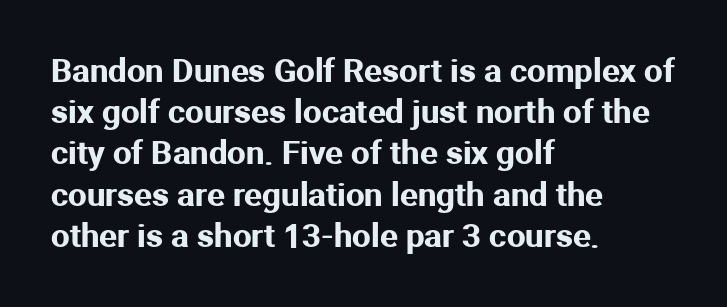
The vertical gap from one line to the next is medium. The letters stand upright; this is a roman face. The paragraph has a hard left edge and a soft right edge. This rendering leaves character spacing at its baseline value.
